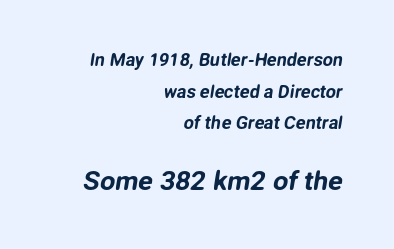
Observe the ordinary spacing: letters are neighbours, not strangers. The string is rendered with underlining switched off. Where is the straight margin? On the right. Which chunk is bigger? The second one — the bottom block dwarfs the top.
